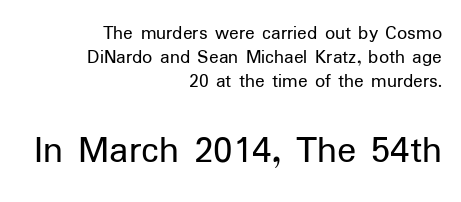
Q: Is the text bold? A: No.
Q: Is the text italic (slanted)? A: No, it is upright.
Q: Is the typeface a serif or a sans-serif typeface? A: Sans-serif.
Q: Is the text underlined? A: No.
Q: How is the paragraph aligned? A: Right-aligned.
Q: Is the spacing between letters normal or unusually wide? A: Normal.
Q: Which block of text is set in a larger size, the first (top) or the second (bottom)? A: The second (bottom) one.
Q: Width (condensed, normal, or wide)? A: Normal.
Q: Stroke contrast? A: Low.
Q: x-height? A: Medium.
Q: Monospaced? A: No.
